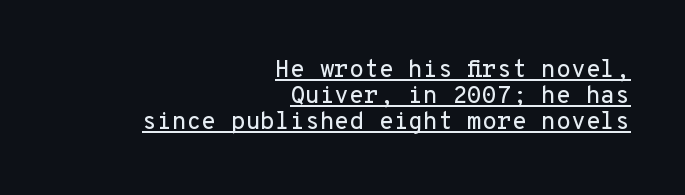
The image shows 24 px text type, upright; set right-aligned, tight line spacing (1.09x), normal letter spacing, underlined.
